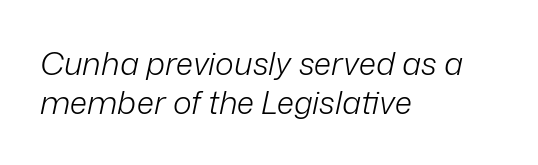
The image shows 32 px light type, italic (leaning right); set left-aligned, line spacing 1.21x, normal letter spacing, not underlined; low stroke contrast and a medium x-height.
